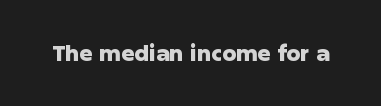
{"italic": "no", "bold": "yes", "underline": "no", "letter_spacing": "normal", "letter_spacing_em": 0.0, "glyph_px": 22}
